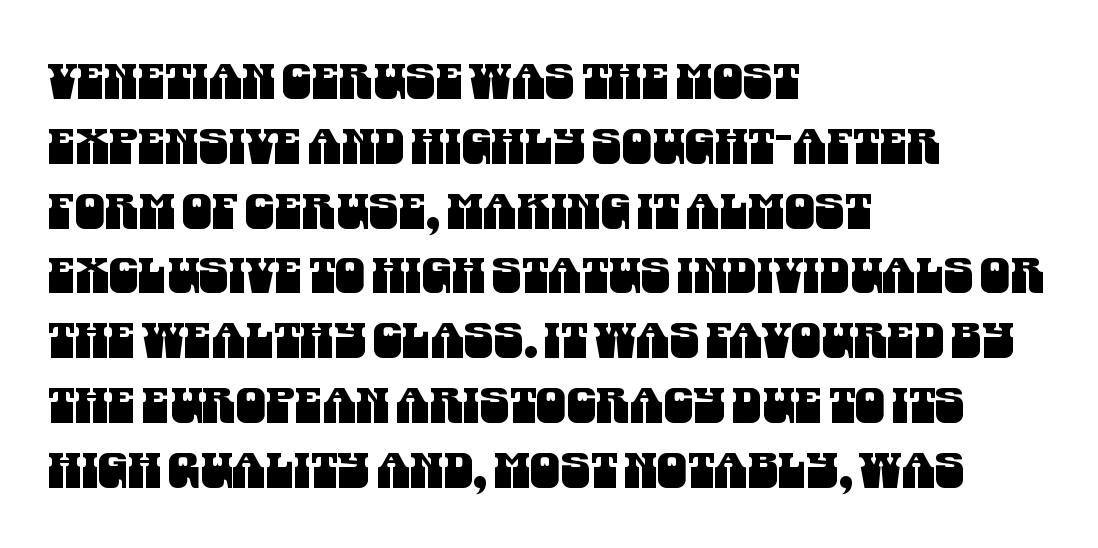
In CSS terms this would be text-align: left. Nothing unusual about the tracking: characters are spaced as the font intends. Nobody drew a line under any word here. The vertical gap from one line to the next is medium.
